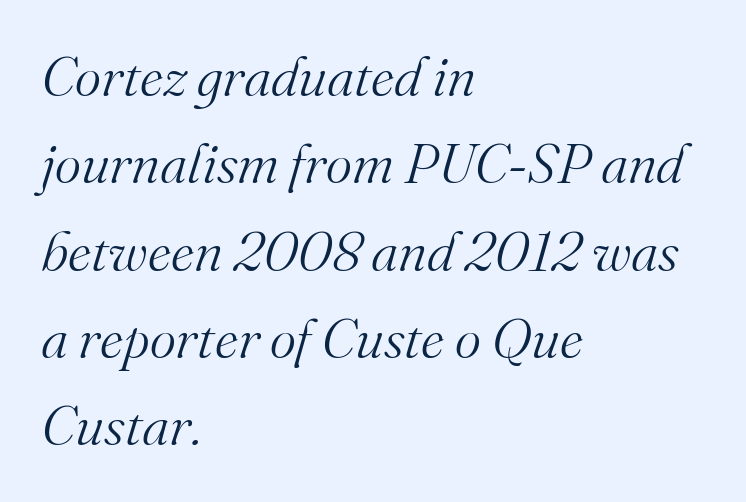
Looks like regular typesetting: each glyph gets only the width it needs. Font category for this specimen: serif. The rendering uses a moderate line-height, typical for paragraphs. Check the space under the baseline: it is left empty.
